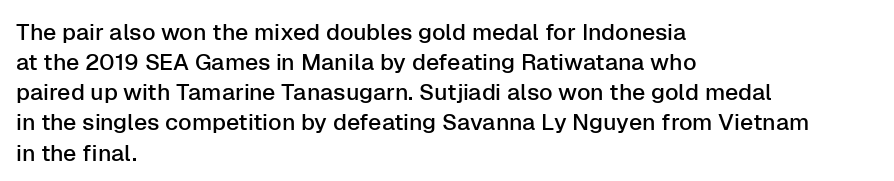
Q: Is the text italic (slanted)? A: No, it is upright.
Q: Is the text underlined? A: No.
Q: How is the paragraph aligned? A: Left-aligned.
Q: Is the spacing between letters normal or unusually wide? A: Normal.
Q: Is the spacing between lines tight, normal or loose? A: Normal.
